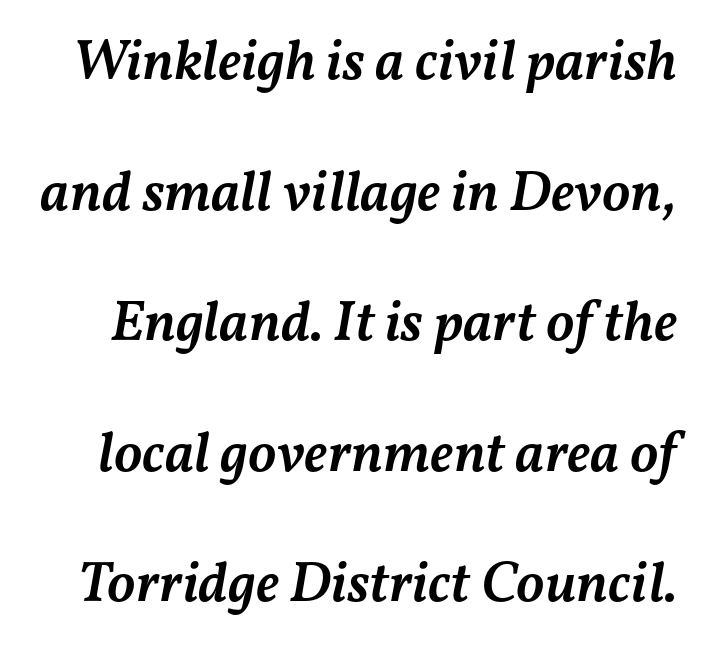
Each new line begins a long way beneath the previous one. I'd describe the lettering as semibold — firm but not a full bold. Beneath every word, the page is bare. In terms of letterspacing, this is plain default setting.
